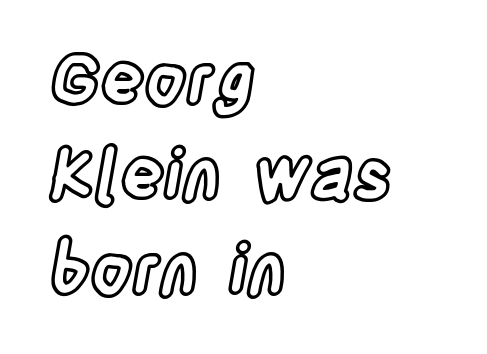
Spacing verdict: proportional, widths tailored to each character. The gaps between neighbouring characters are ordinary and unremarkable. Baseline-to-baseline distance is the conventional proportion of letter height.
